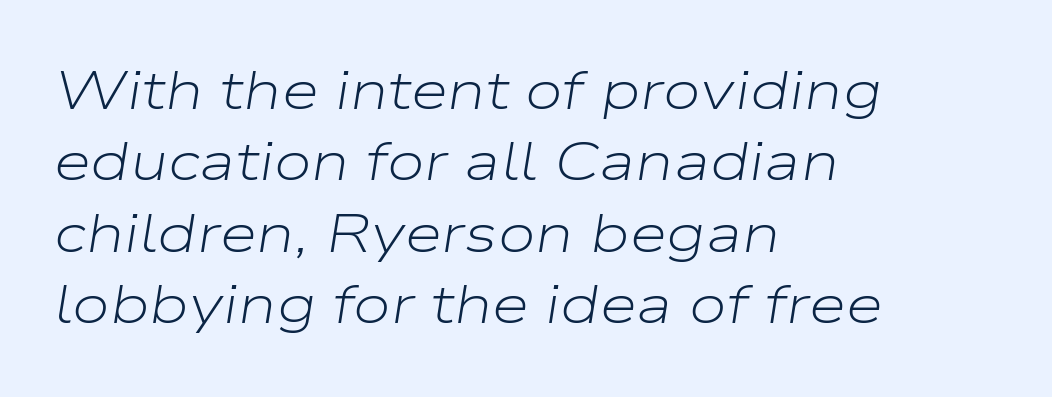
{"italic": "yes", "lean": "right", "slant_degrees": 9, "bold": "no", "weight": "light", "width": "wide", "stroke_contrast": "low", "x_height": "medium", "monospaced": "no", "underline": "no", "align": "left", "line_spacing": "normal", "line_spacing_ratio": 1.32, "letter_spacing": "normal", "letter_spacing_em": 0.0, "glyph_px": 54}
